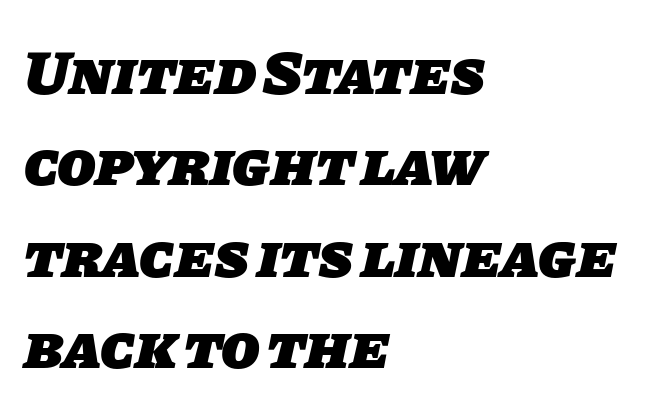
The image shows 63 px heavy type; set left-aligned, normal line spacing (1.45x), normal letter spacing, not underlined; low stroke contrast and a large x-height.
